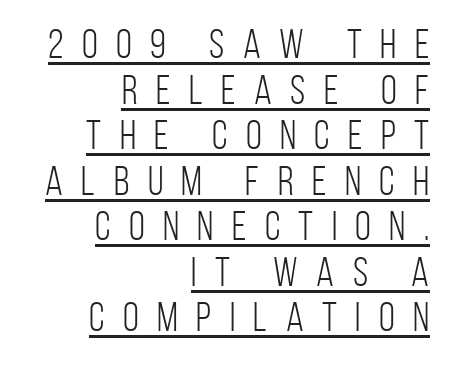
The letters advance in unequal steps, a hallmark of proportional type. Horizontal bands of white between lines are thin slivers. Where is the straight margin? On the right. The letterforms stand isolated, each surrounded by extra space. Look at the bottom of the vertical strokes: they stop flat, with no serifs.
